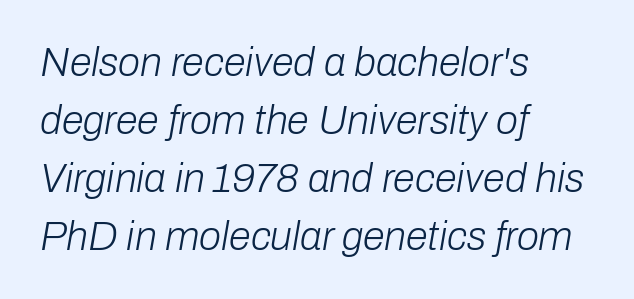
Q: Is the text bold? A: No.
Q: Is the text italic (slanted)? A: Yes, it leans right by about 10 degrees.
Q: Is the text underlined? A: No.
Q: How is the paragraph aligned? A: Left-aligned.
Q: Is the spacing between letters normal or unusually wide? A: Normal.
Q: Is the spacing between lines tight, normal or loose? A: Normal.
Q: Width (condensed, normal, or wide)? A: Normal.
Q: Stroke contrast? A: Low.
Q: x-height? A: Medium.
Q: Monospaced? A: No.
